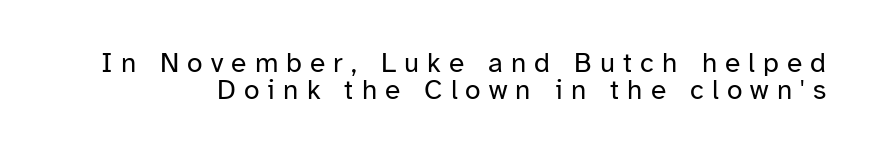
{"serif": "no", "italic": "no", "bold": "no", "weight": "regular", "width": "normal", "stroke_contrast": "low", "x_height": "medium", "monospaced": "no", "underline": "no", "line_spacing": "tight", "line_spacing_ratio": 0.96, "letter_spacing": "wide", "letter_spacing_em": 0.29, "glyph_px": 28}
